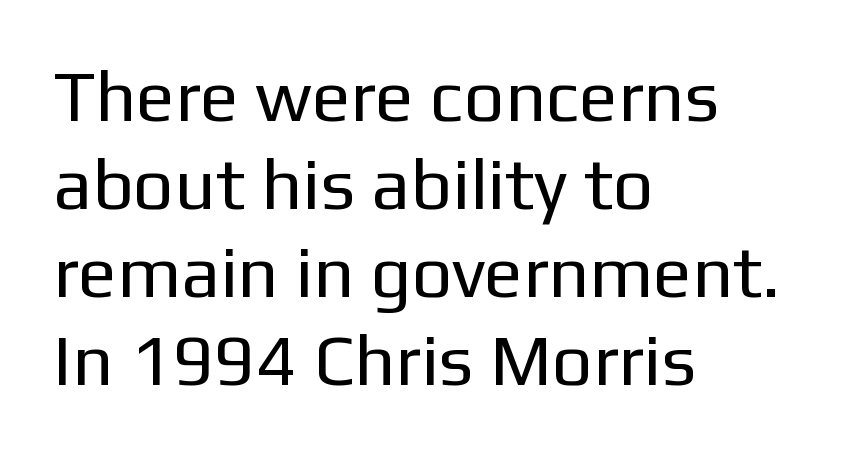
The space beneath each line is pristine and unruled. Nothing sits at the stroke ends, so this counts as sans-serif. Ascenders rise straight up at ninety degrees. This is not heavy type; no bold has been used.
